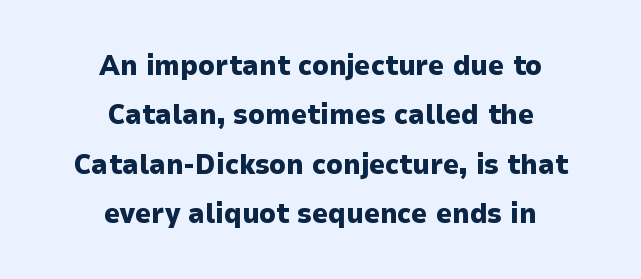
Regarding serifs, this sample does without them. No italicization has been applied; the sample stays upright. Students, note that the glyphs here touch the page at normal intervals. Spacing verdict: proportional, widths tailored to each character. Horizontal alignment here is central, giving a formal, balanced look.
